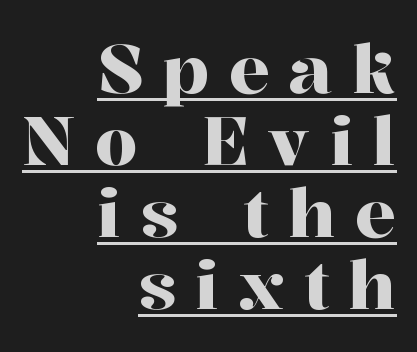
Q: Is the text italic (slanted)? A: No, it is upright.
Q: Is the typeface a serif or a sans-serif typeface? A: Serif.
Q: Is the text underlined? A: Yes.
Q: How is the paragraph aligned? A: Right-aligned.
Q: Is the spacing between letters normal or unusually wide? A: Unusually wide.
Q: Is the spacing between lines tight, normal or loose? A: Tight.
Q: Width (condensed, normal, or wide)? A: Normal.
Q: Stroke contrast? A: High.
Q: x-height? A: Medium.
Q: Monospaced? A: No.
